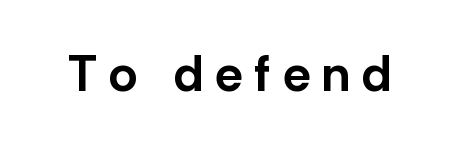
{"serif": "no", "italic": "no", "bold": "yes", "weight": "bold", "width": "normal", "stroke_contrast": "low", "x_height": "medium", "monospaced": "no", "underline": "no", "letter_spacing": "wide", "letter_spacing_em": 0.24, "glyph_px": 50}
